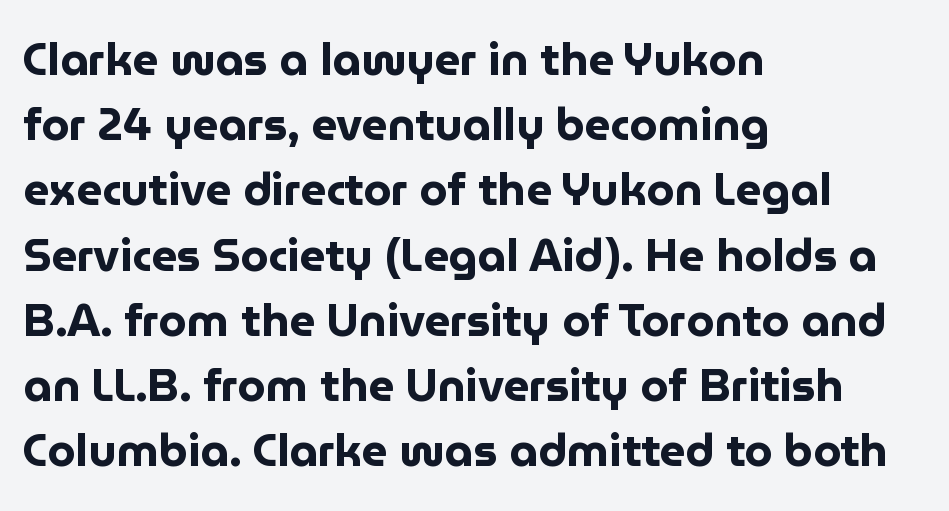
This sample uses an upright cut, with every glyph sitting square on the baseline. Honestly, the row spacing looks completely unremarkable. The line texture is even and compact thanks to regular tracking. This sample uses a sans-serif face.
